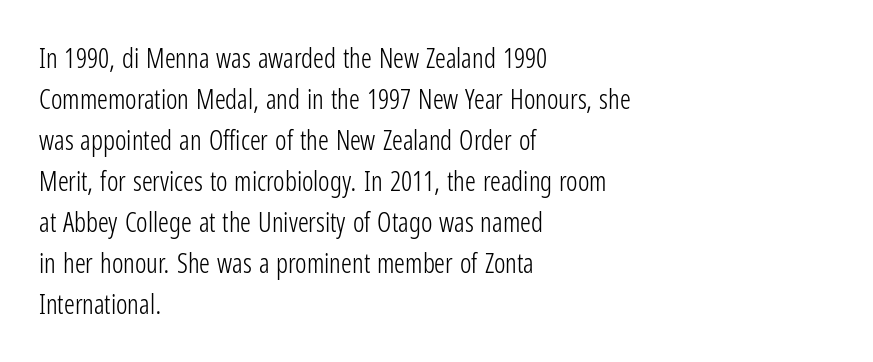
Q: Is the text bold? A: No.
Q: Is the text italic (slanted)? A: No, it is upright.
Q: Is the text underlined? A: No.
Q: How is the paragraph aligned? A: Left-aligned.
Q: Is the spacing between letters normal or unusually wide? A: Normal.
Q: Is the spacing between lines tight, normal or loose? A: Normal.
